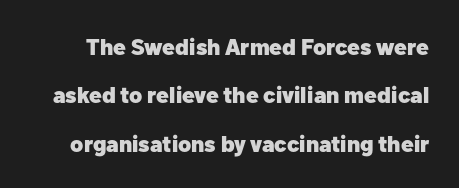
The lettering stays uniformly vertical, giving the passage a roman look. This is heavy type, rendered in bold. The space between consecutive lines is lavish. Glyph-to-glyph distance matches everyday printed text. Each row of text sits above clean, open space.
